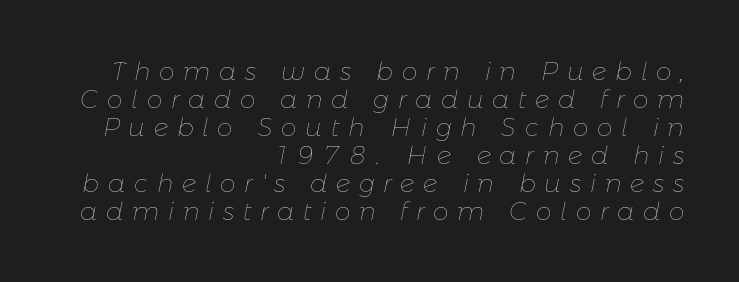
The axis of the letterforms is tilted away from vertical. This rendering features lettering with no underline. The rag falls on the left side of this text block. Tracking here is generous; glyphs stand well apart from one another. Regarding leading, the lines here are crowded together. The face looks like a standard text weight, possibly lighter.
